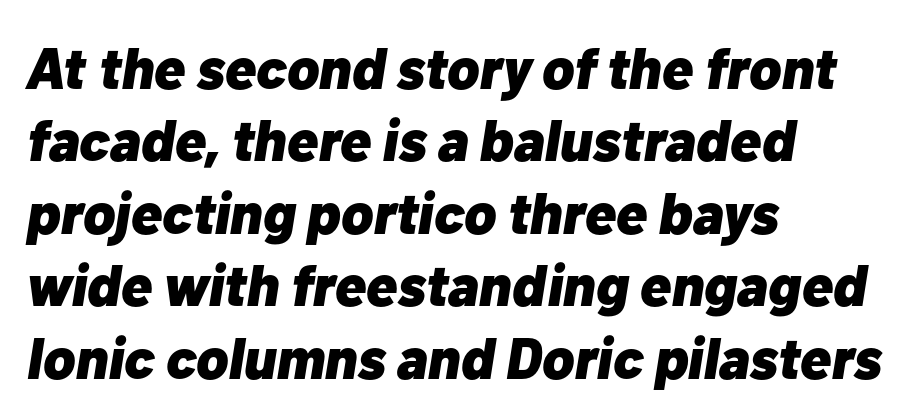
Q: Is the text bold? A: Yes.
Q: Is the text italic (slanted)? A: Yes, it leans right by about 10 degrees.
Q: Is the text underlined? A: No.
Q: How is the paragraph aligned? A: Left-aligned.
Q: Is the spacing between letters normal or unusually wide? A: Normal.
Q: Is the spacing between lines tight, normal or loose? A: Normal.
Q: Width (condensed, normal, or wide)? A: Normal.
Q: Stroke contrast? A: Low.
Q: x-height? A: Medium.
Q: Monospaced? A: No.
